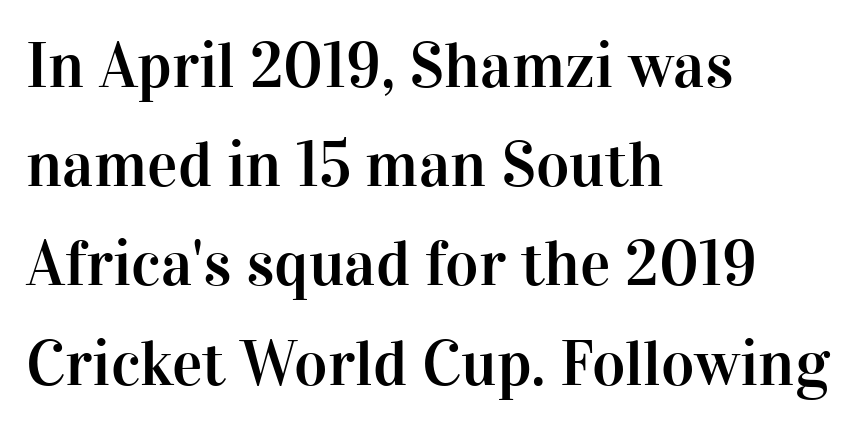
The image shows 64 px serif type, upright; set left-aligned, normal line spacing (1.55x), normal letter spacing, not underlined; high stroke contrast and a medium x-height.
